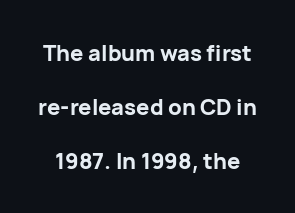
Q: Is the text bold? A: Yes.
Q: Is the text italic (slanted)? A: No, it is upright.
Q: Is the text underlined? A: No.
Q: Is the spacing between letters normal or unusually wide? A: Normal.
Q: Is the spacing between lines tight, normal or loose? A: Loose.
